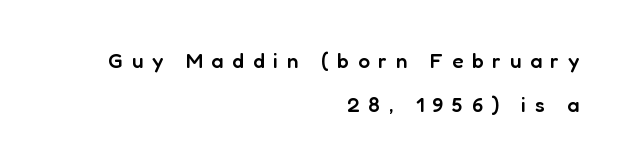
The image shows 21 px text type, upright; set right-aligned, loose line spacing (2.1x), unusually wide letter spacing (+0.41 em), not underlined.
